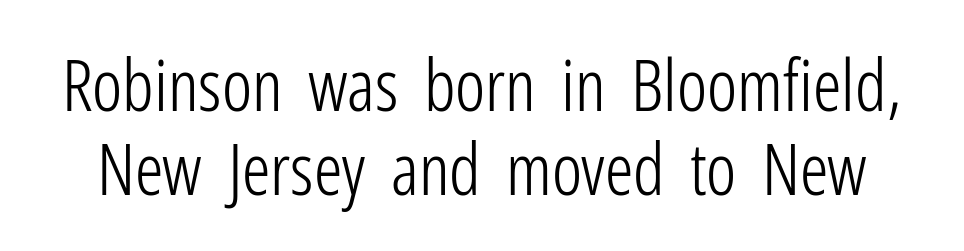
{"serif": "no", "italic": "no", "bold": "no", "weight": "light", "width": "condensed", "stroke_contrast": "low", "x_height": "medium", "monospaced": "no", "underline": "no", "line_spacing_ratio": 1.18, "letter_spacing": "normal", "letter_spacing_em": 0.0, "glyph_px": 71}
